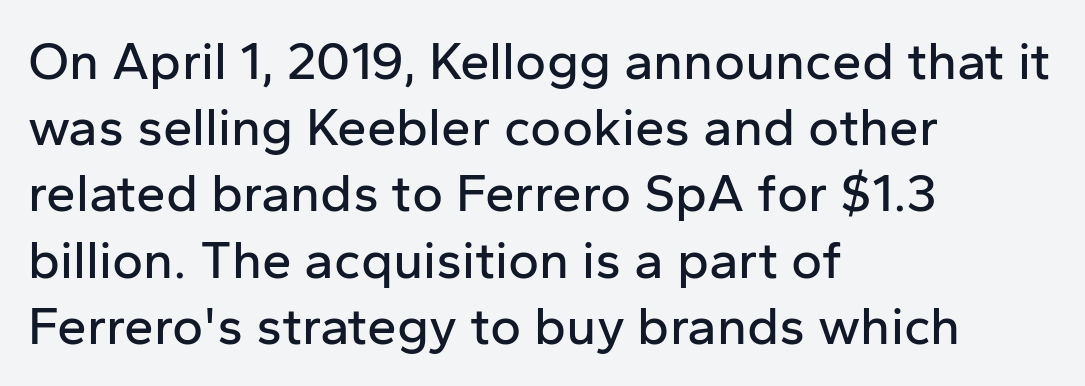
The paragraph shown leans on its left margin. The lines sit at an ordinary, default distance from one another. Classification — sans serif. Here the designer chose a conventional face with non-uniform glyph widths.
